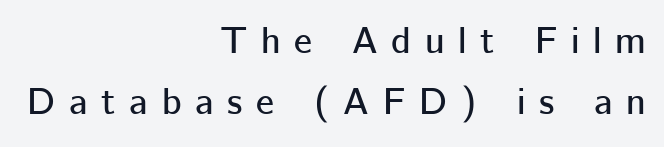
The image shows 38 px sans-serif type, upright; set right-aligned, normal line spacing (1.61x), unusually wide letter spacing (+0.36 em), not underlined; low stroke contrast and a medium x-height.
